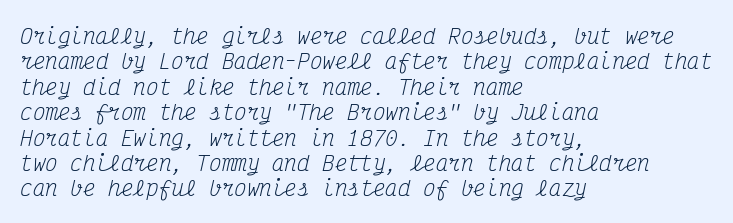
{"italic": "yes", "lean": "right", "slant_degrees": 12, "bold": "no", "underline": "no", "align": "left", "line_spacing_ratio": 1.21, "letter_spacing": "normal", "letter_spacing_em": 0.0, "glyph_px": 21}
